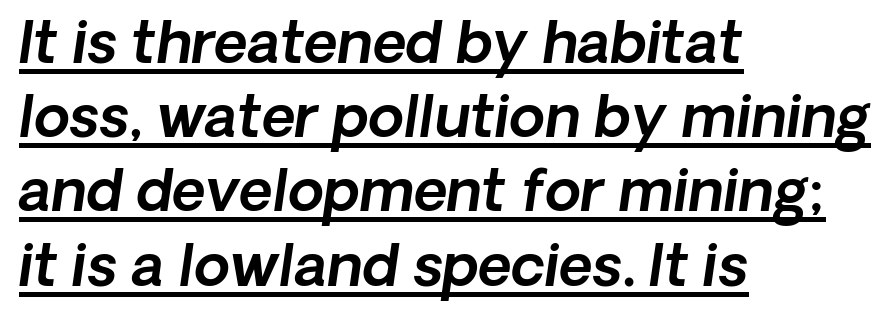
{"serif": "no", "width": "normal", "x_height": "medium", "monospaced": "no", "underline": "yes", "align": "left", "line_spacing": "normal", "line_spacing_ratio": 1.28, "letter_spacing": "normal", "letter_spacing_em": 0.0, "glyph_px": 58}
